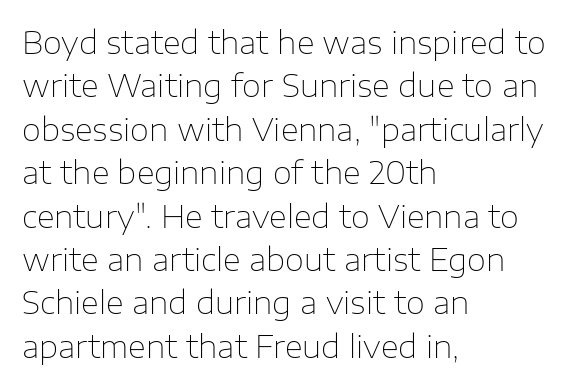
The face looks like a standard text weight, possibly lighter. Are there feet on the stems? There aren't — it's a sans. Think of a printed novel: that variable character pitch is what you see here. The gap between lines stays unmarked.
